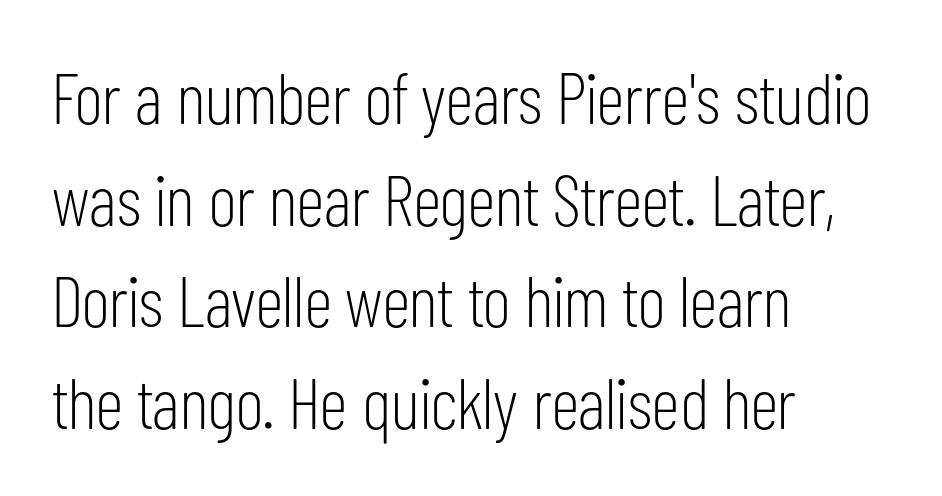
Reading down the block, your eye returns to a fixed left position each line. The font is comparable to plain body text, perhaps lighter. The passage shown is typed in a proportional face where columns would drift. Examine the stroke ends and you'll find no serifs.
